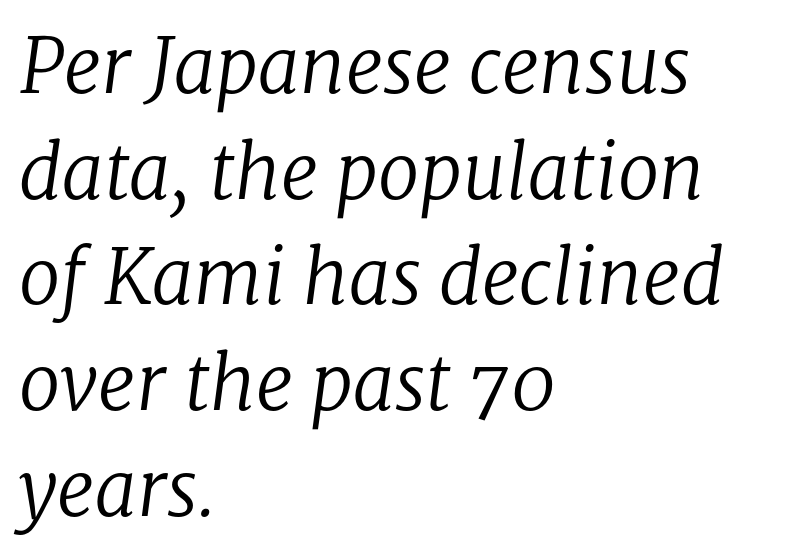
{"serif": "yes", "italic": "yes", "lean": "right", "slant_degrees": 8, "bold": "no", "weight": "regular", "width": "normal", "stroke_contrast": "low", "x_height": "medium", "monospaced": "no", "underline": "no", "align": "left", "line_spacing": "normal", "line_spacing_ratio": 1.41, "letter_spacing": "normal", "letter_spacing_em": 0.0, "glyph_px": 75}
